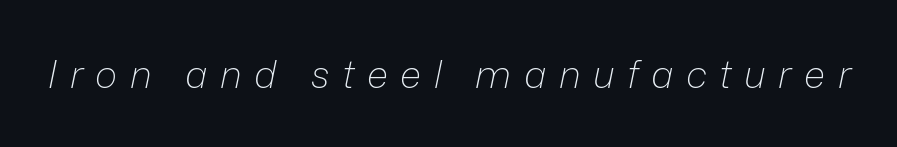
Q: Is the text bold? A: No.
Q: Is the text italic (slanted)? A: Yes, it leans right by about 12 degrees.
Q: Is the text underlined? A: No.
Q: Is the spacing between letters normal or unusually wide? A: Unusually wide.
Q: Width (condensed, normal, or wide)? A: Normal.
Q: Stroke contrast? A: Low.
Q: x-height? A: Medium.
Q: Monospaced? A: No.
